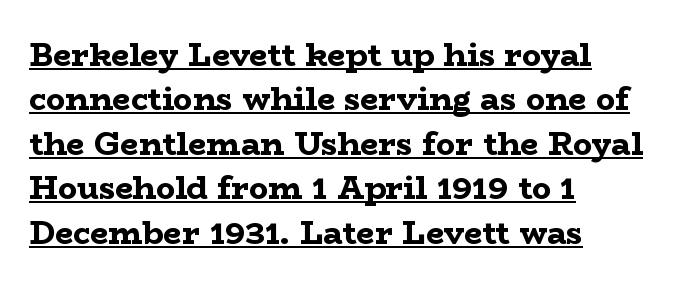
Q: Is the text bold? A: Yes.
Q: Is the text italic (slanted)? A: No, it is upright.
Q: Is the typeface a serif or a sans-serif typeface? A: Serif.
Q: Is the text underlined? A: Yes.
Q: How is the paragraph aligned? A: Left-aligned.
Q: Is the spacing between letters normal or unusually wide? A: Normal.
Q: Is the spacing between lines tight, normal or loose? A: Normal.
Q: Width (condensed, normal, or wide)? A: Wide.
Q: Stroke contrast? A: Low.
Q: x-height? A: Medium.
Q: Monospaced? A: No.
